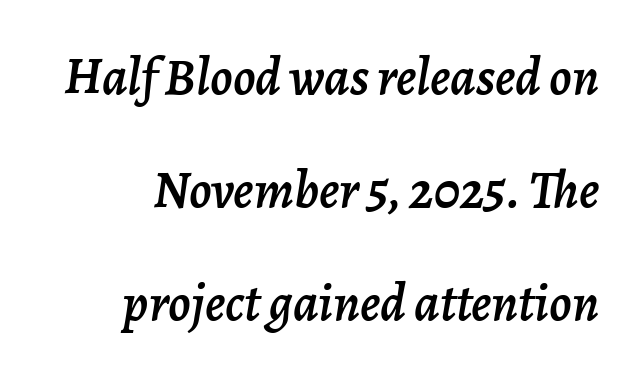
The image shows 53 px text type, italic (leaning right); set loose line spacing (2.13x), normal letter spacing, not underlined; low stroke contrast and a medium x-height.
